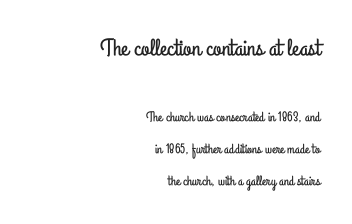
Tracking value appears to be zero — textbook default spacing. Unmarked baselines from the first word to the last. Nope, not italic — everything's standing straight. The lines are quadded right. Whoever set this chose breathing room over compactness in the vertical rhythm.
